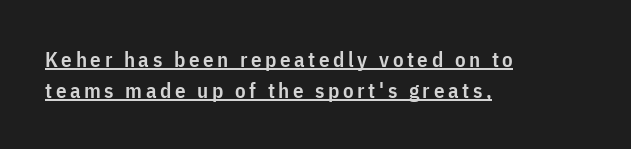
Baseline-to-baseline distance is the conventional proportion of letter height. Every letter is mildly thick-stroked: semibold rather than bold. The typography opts for an upright posture over an oblique one. Underlined type. The lines are quadded left.
